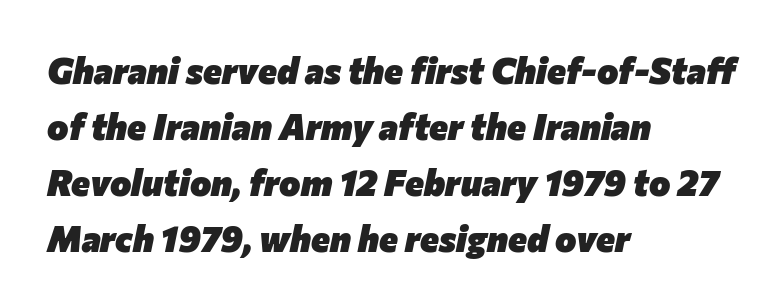
The image shows 36 px heavy type, italic (leaning right); set left-aligned, normal line spacing (1.56x), normal letter spacing, not underlined; low stroke contrast and a medium x-height.
